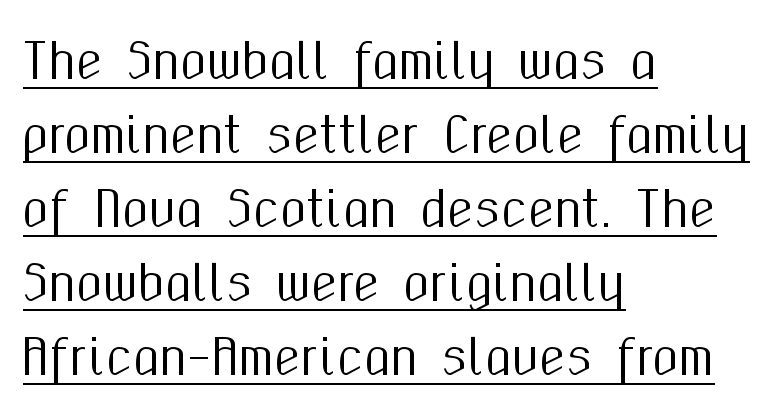
This is sans-serif lettering, the kind often seen on screens and signage. Character widths vary here, with narrow letters taking less room than wide ones. Does the lettering tilt? It doesn't — this is upright. Has an underline been added? It has. These lines sit exactly where default settings would place them. These lines stack with their left ends in a neat column.
